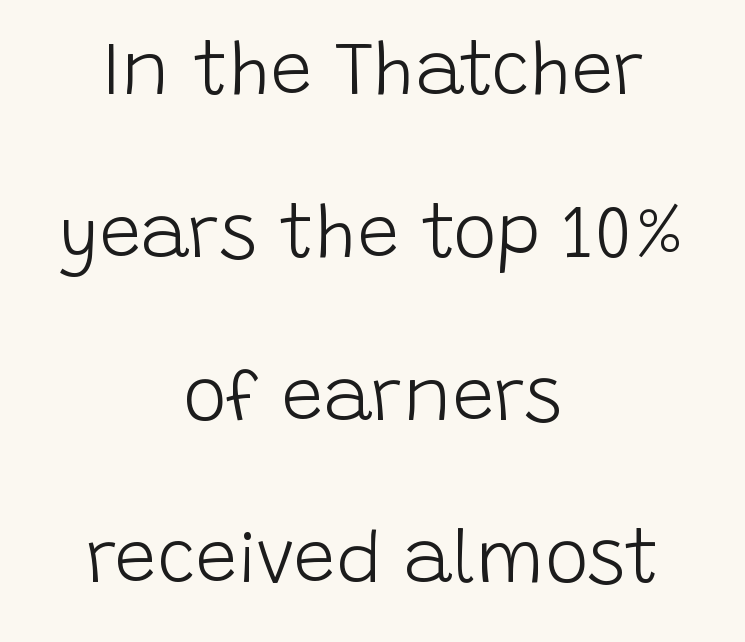
The image shows 74 px light sans-serif type, upright; set centered, loose line spacing (2.2x), normal letter spacing, not underlined; low stroke contrast and a large x-height.
